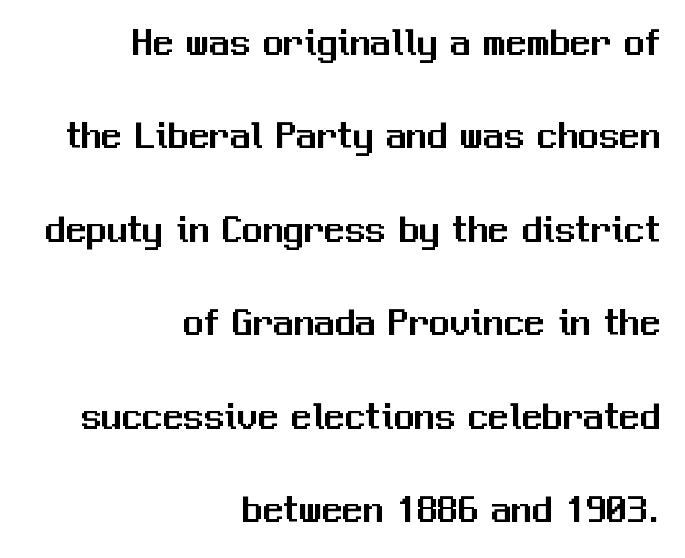
Q: Is the text italic (slanted)? A: No, it is upright.
Q: Is the typeface a serif or a sans-serif typeface? A: Sans-serif.
Q: Is the text underlined? A: No.
Q: How is the paragraph aligned? A: Right-aligned.
Q: Is the spacing between letters normal or unusually wide? A: Normal.
Q: Is the spacing between lines tight, normal or loose? A: Loose.
Q: Width (condensed, normal, or wide)? A: Normal.
Q: Stroke contrast? A: Medium.
Q: x-height? A: Medium.
Q: Monospaced? A: No.
